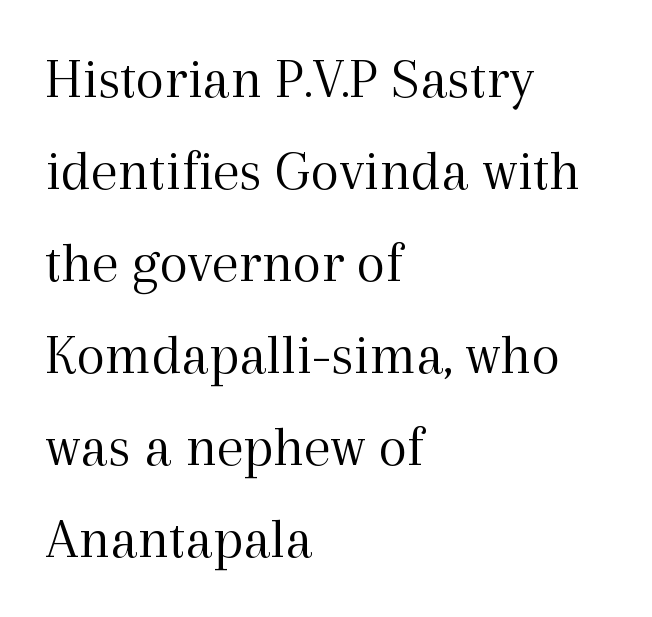
Q: Is the text bold? A: No.
Q: Is the text italic (slanted)? A: No, it is upright.
Q: Is the typeface a serif or a sans-serif typeface? A: Serif.
Q: Is the text underlined? A: No.
Q: How is the paragraph aligned? A: Left-aligned.
Q: Is the spacing between letters normal or unusually wide? A: Normal.
Q: Is the spacing between lines tight, normal or loose? A: Normal.
Q: Width (condensed, normal, or wide)? A: Normal.
Q: x-height? A: Medium.
Q: Monospaced? A: No.
